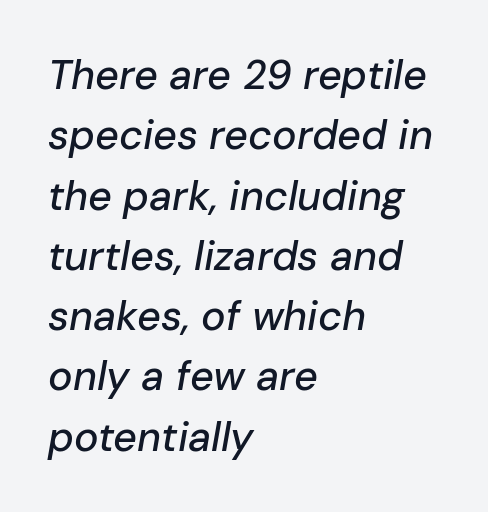
If you measured baseline to baseline, you'd find a middling distance. An italicized treatment has been applied to the whole sample. The face used here is proportionally spaced, like ordinary book or web type. Words float on clear page, feet unadorned. If you drew a ruler down the left edge, every line would touch it.
